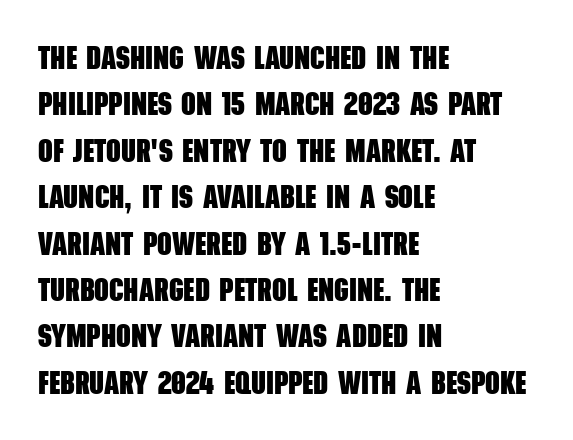
A sans-serif font was chosen for this passage. Varying glyph widths throughout — classic text-font behaviour. All the whitespace from short lines collects on the right. You'd pick this weight for a headline — it's a proper bold. Quick note: underline off.
